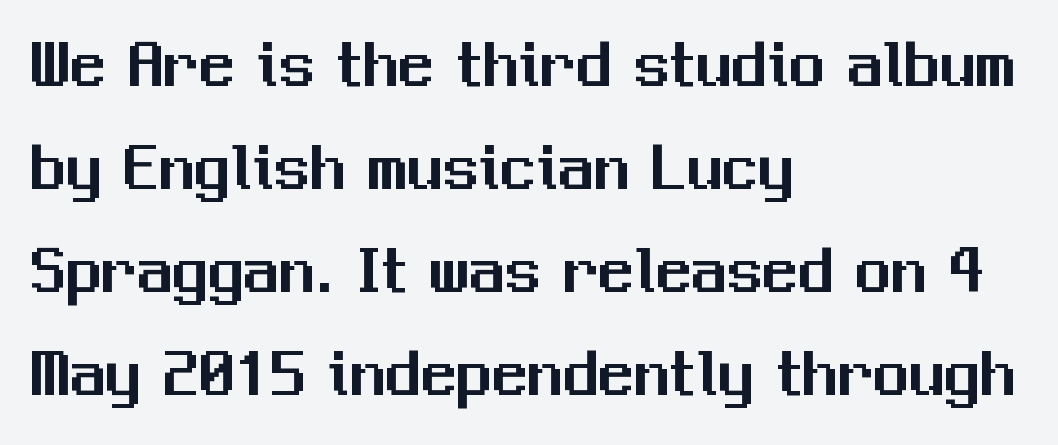
Horizontally, the lines are justified to the leading edge only. Look at the bottom of the vertical strokes: they stop flat, with no serifs. Ordinary non-slanted type is in use. One glance says typical: line gaps are just what's usual. No word sits above an underline.
